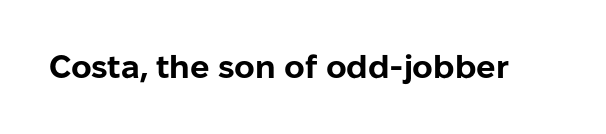
Do the characters align in a grid? No, the font is proportional. The strokes are fattened all the way to bold. The specimen omits any rule beneath the text block's lines. Words appear dense and cohesive because spacing is normal.
